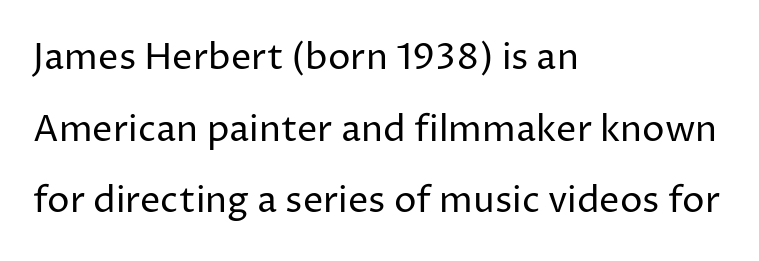
Successive baselines arrive slowly, with a big drop between each. Counters stay open thanks to moderate or lighter strokes. Left-aligned paragraph, ragged on the right. The face used here is rendered with its standard letterfit. Only glyphs here, with clear space below each row.
